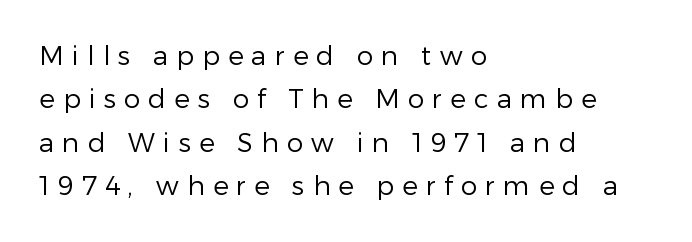
Q: Is the text bold? A: No.
Q: Is the text italic (slanted)? A: No, it is upright.
Q: Is the text underlined? A: No.
Q: How is the paragraph aligned? A: Left-aligned.
Q: Is the spacing between letters normal or unusually wide? A: Unusually wide.
Q: Is the spacing between lines tight, normal or loose? A: Normal.
